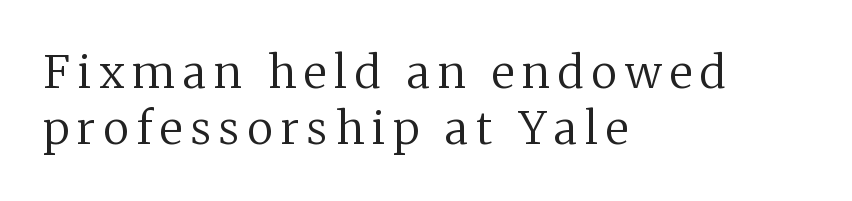
{"serif": "yes", "italic": "no", "bold": "no", "weight": "regular", "width": "normal", "stroke_contrast": "medium", "x_height": "medium", "monospaced": "no", "underline": "no", "align": "left", "line_spacing": "normal", "line_spacing_ratio": 1.25, "glyph_px": 45}
